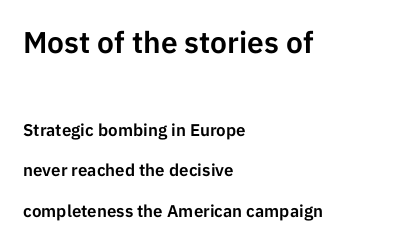
{"serif": "no", "italic": "no", "width": "normal", "stroke_contrast": "low", "x_height": "medium", "monospaced": "no", "underline": "no", "align": "left", "line_spacing": "loose", "line_spacing_ratio": 2.39, "letter_spacing": "normal", "letter_spacing_em": 0.0, "larger_block": "first", "size_ratio": 1.76, "glyph_px": 30}
